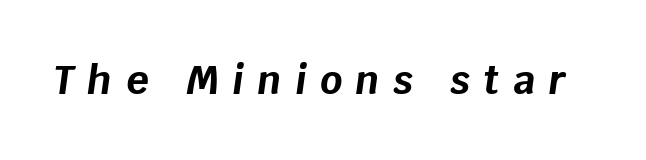
{"italic": "yes", "lean": "right", "slant_degrees": 8, "bold": "yes", "weight": "bold", "width": "normal", "stroke_contrast": "low", "x_height": "large", "monospaced": "no", "underline": "no", "letter_spacing": "wide", "letter_spacing_em": 0.35, "glyph_px": 39}
